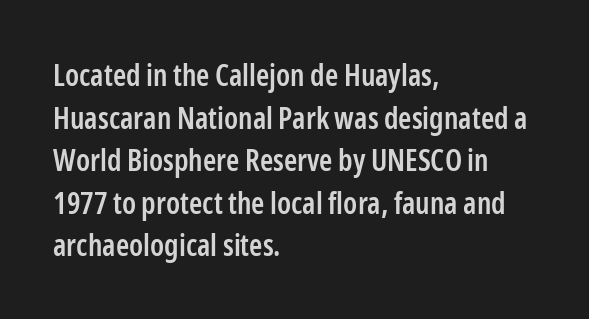
The image shows 30 px semibold, condensed sans-serif type, upright; set left-aligned, normal line spacing (1.42x), normal letter spacing, not underlined; low stroke contrast and a medium x-height.
